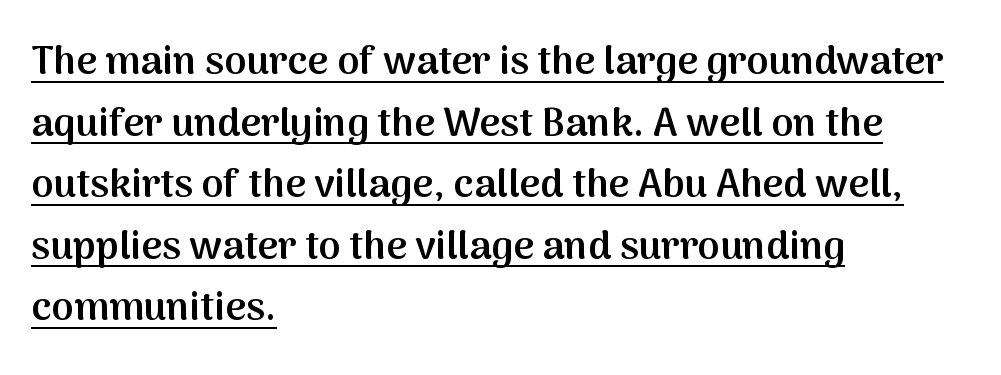
{"serif": "no", "italic": "no", "bold": "semi", "weight": "semibold", "width": "normal", "stroke_contrast": "medium", "x_height": "medium", "monospaced": "no", "underline": "yes", "align": "left", "line_spacing": "normal", "line_spacing_ratio": 1.54, "letter_spacing": "normal", "letter_spacing_em": 0.0, "glyph_px": 40}
